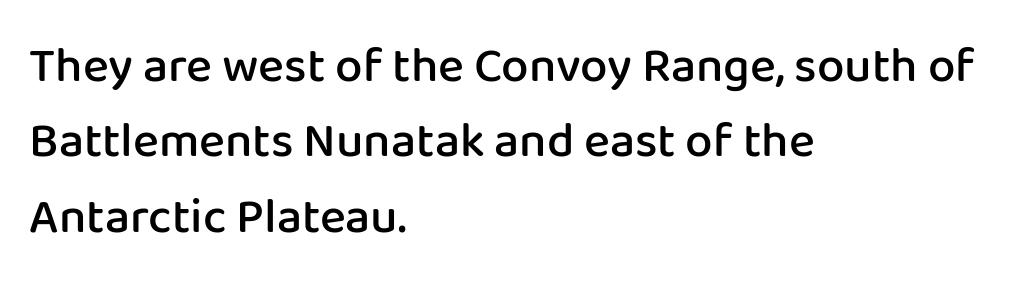
{"serif": "no", "italic": "no", "bold": "semi", "weight": "semibold", "width": "normal", "stroke_contrast": "low", "x_height": "medium", "monospaced": "no", "underline": "no", "align": "left", "line_spacing": "normal", "line_spacing_ratio": 1.54, "letter_spacing": "normal", "letter_spacing_em": 0.0, "glyph_px": 49}
